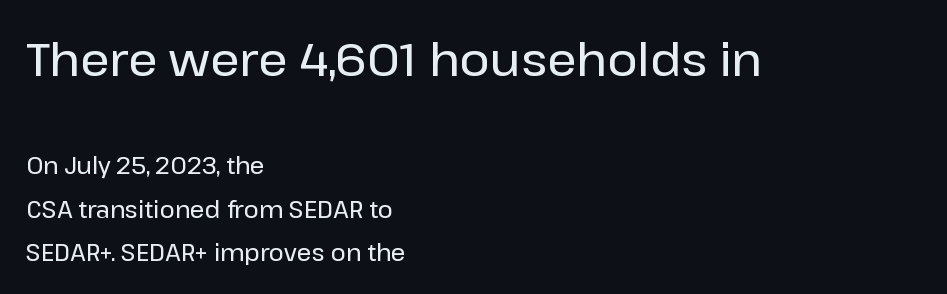
Q: Is the text italic (slanted)? A: No, it is upright.
Q: Is the typeface a serif or a sans-serif typeface? A: Sans-serif.
Q: Is the text underlined? A: No.
Q: How is the paragraph aligned? A: Left-aligned.
Q: Is the spacing between letters normal or unusually wide? A: Normal.
Q: Which block of text is set in a larger size, the first (top) or the second (bottom)? A: The first (top) one.
Q: Width (condensed, normal, or wide)? A: Normal.
Q: Stroke contrast? A: Low.
Q: x-height? A: Medium.
Q: Monospaced? A: No.
